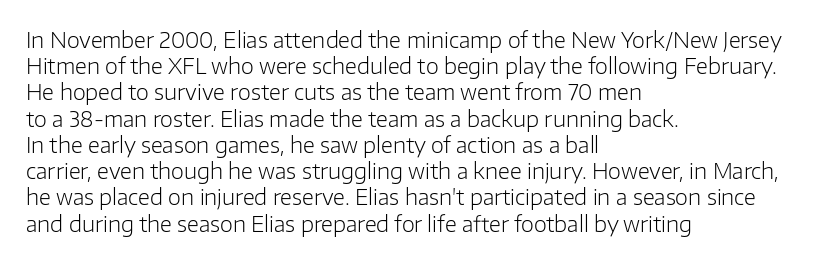
Q: Is the text bold? A: No.
Q: Is the text italic (slanted)? A: No, it is upright.
Q: Is the text underlined? A: No.
Q: How is the paragraph aligned? A: Left-aligned.
Q: Is the spacing between letters normal or unusually wide? A: Normal.
Q: Is the spacing between lines tight, normal or loose? A: Normal.
